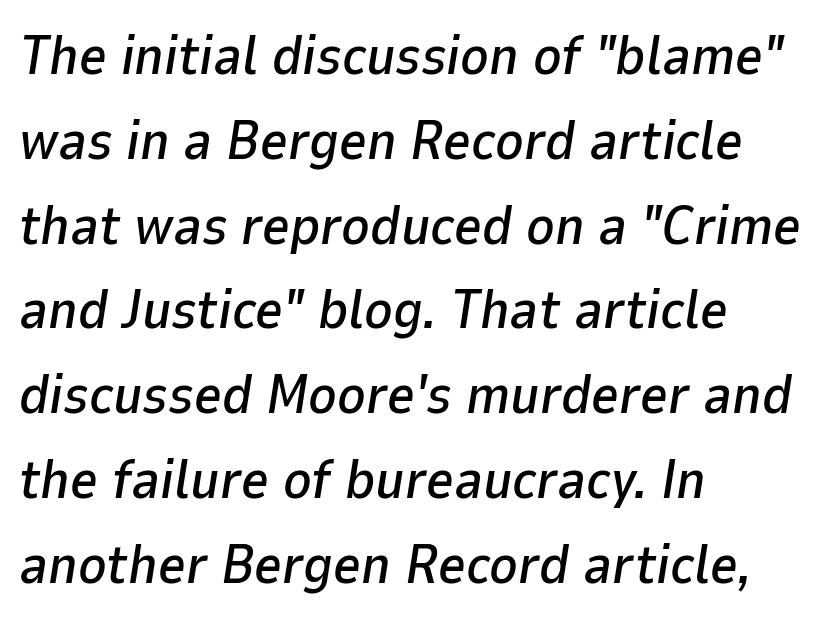
The image shows 54 px text type, italic (leaning right); set left-aligned, normal line spacing (1.57x), normal letter spacing, not underlined; low stroke contrast and a medium x-height.
